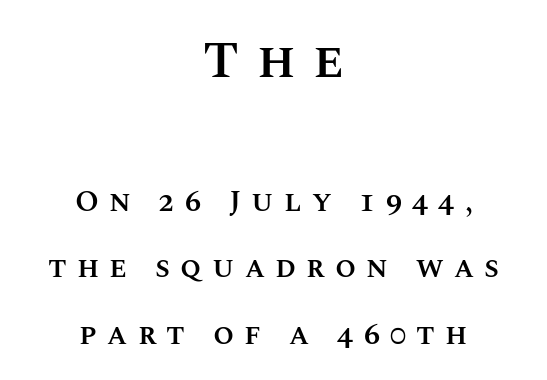
The sample has been set in demibold, a notch under bold. Nope, not italic — everything's standing straight. Reading top to bottom, the characters get smaller at the block break. Students, observe: this is what heavily led, spacious text looks like. Does the copy run flush right? No — it is centered line by line.
